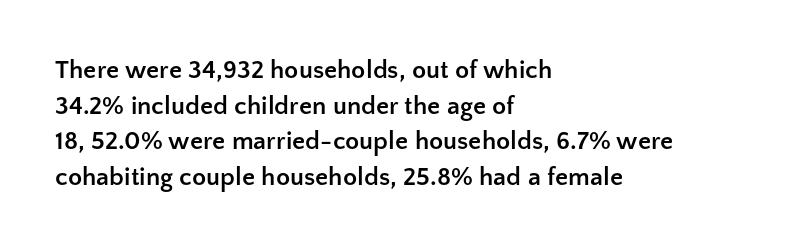
{"italic": "no", "bold": "yes", "underline": "no", "align": "left", "line_spacing": "normal", "line_spacing_ratio": 1.37, "letter_spacing": "normal", "letter_spacing_em": 0.0, "glyph_px": 26}
